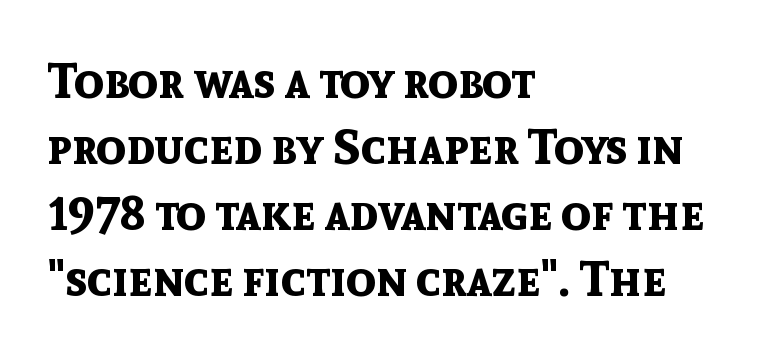
The image shows 49 px bold sans-serif type, upright; set left-aligned, normal line spacing (1.35x), normal letter spacing, not underlined; a medium x-height.
